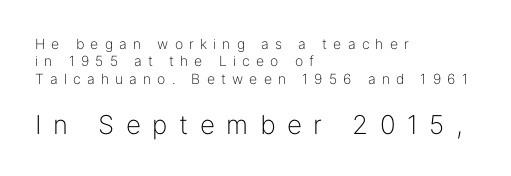
The image shows 26 px text type, upright; set left-aligned, line spacing 1.24x, unusually wide letter spacing (+0.44 em), not underlined; the second (bottom) block is 1.86x larger.
